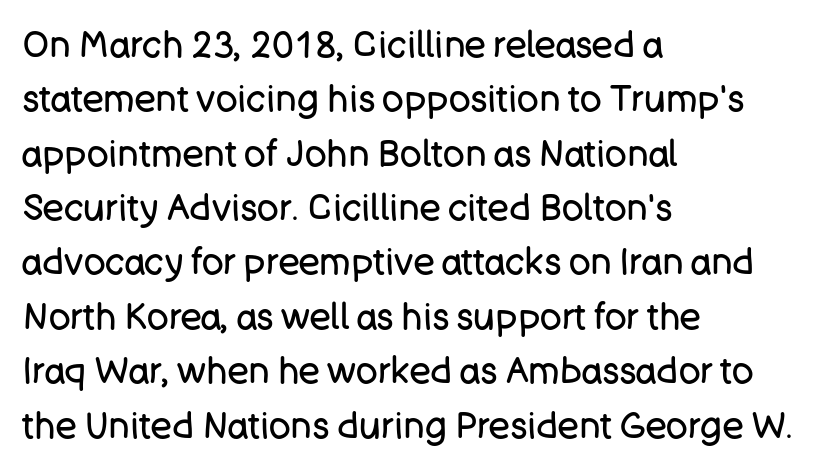
The image shows 36 px regular-weight sans-serif type, upright; set left-aligned, normal line spacing (1.51x), normal letter spacing, not underlined; low stroke contrast and a large x-height.
